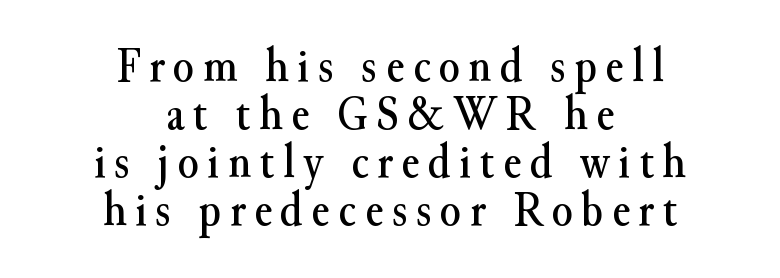
The image shows 48 px serif type, upright; set centered, tight line spacing (1.0x), not underlined; medium stroke contrast and a small x-height.
